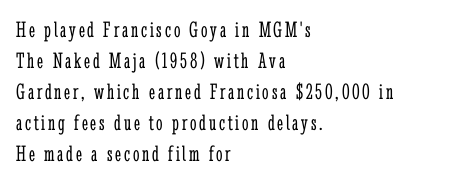
The image shows 23 px text type, upright; set left-aligned, normal line spacing (1.35x), not underlined.
